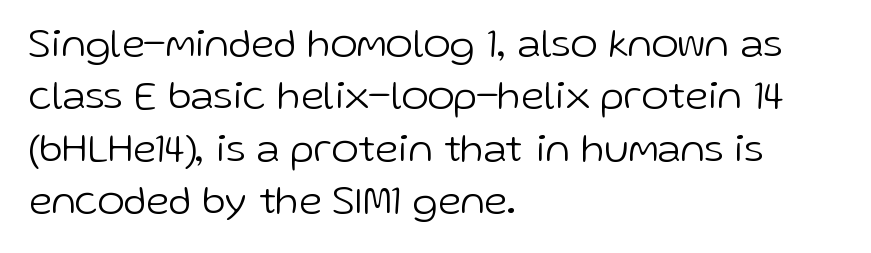
The image shows 41 px light sans-serif type, upright; set left-aligned, normal line spacing (1.28x), normal letter spacing, not underlined; low stroke contrast and a medium x-height.
